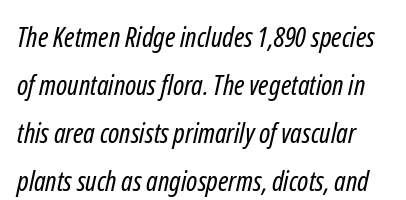
Q: Is the text bold? A: No.
Q: Is the typeface a serif or a sans-serif typeface? A: Sans-serif.
Q: Is the text underlined? A: No.
Q: Is the spacing between letters normal or unusually wide? A: Normal.
Q: Width (condensed, normal, or wide)? A: Condensed.
Q: Stroke contrast? A: Low.
Q: x-height? A: Medium.
Q: Monospaced? A: No.
